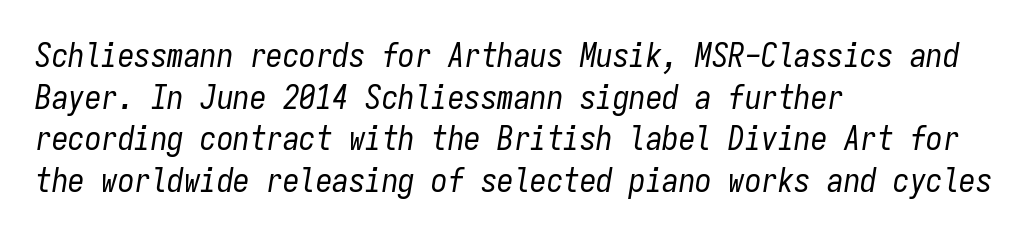
{"italic": "yes", "lean": "right", "slant_degrees": 9, "bold": "no", "weight": "regular", "width": "condensed", "stroke_contrast": "low", "x_height": "medium", "monospaced": "yes", "underline": "no", "align": "left", "line_spacing": "normal", "line_spacing_ratio": 1.26, "letter_spacing": "normal", "letter_spacing_em": 0.0, "glyph_px": 33}
